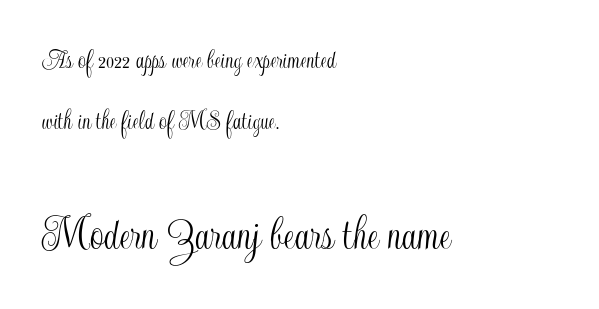
Unmarked baselines from the first word to the last. Successive baselines arrive slowly, with a big drop between each. Whoever set this made the second block the dominant, larger element.
